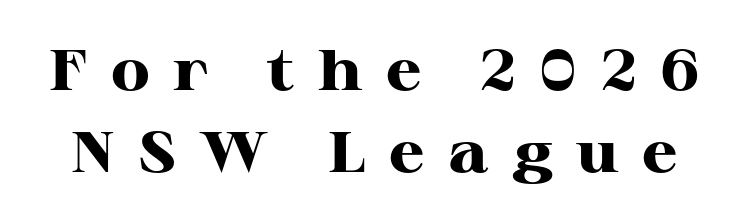
{"serif": "yes", "italic": "no", "bold": "yes", "weight": "heavy", "width": "wide", "stroke_contrast": "high", "x_height": "medium", "monospaced": "no", "underline": "no", "line_spacing": "normal", "line_spacing_ratio": 1.44, "letter_spacing": "wide", "letter_spacing_em": 0.41, "glyph_px": 57}
